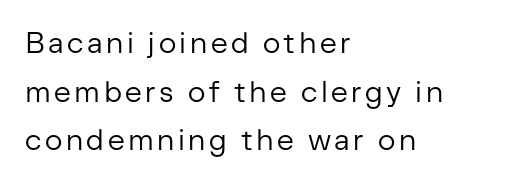
The string is rendered with underlining switched off. The rendering uses a moderate line-height, typical for paragraphs. This sample is left-justified, so line endings fall wherever the words run out. Letterform terminals end flat and unadorned throughout the passage. Heft: none added — not bold.
